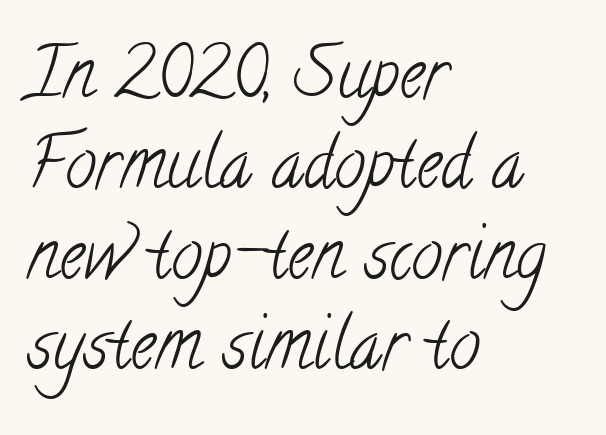
Q: Is the text bold? A: No.
Q: Is the text underlined? A: No.
Q: How is the paragraph aligned? A: Left-aligned.
Q: Is the spacing between letters normal or unusually wide? A: Normal.
Q: Is the spacing between lines tight, normal or loose? A: Normal.
Q: Width (condensed, normal, or wide)? A: Condensed.
Q: Stroke contrast? A: Low.
Q: x-height? A: Small.
Q: Monospaced? A: No.
